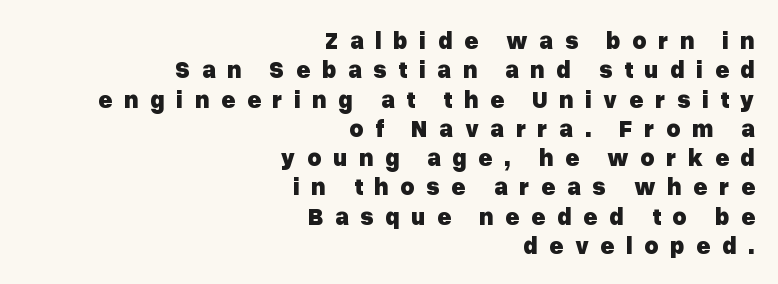
Is the type bold? Yes — the strokes are clearly thick and heavy. Teacher's note: observe the even right margin — that is flush-right alignment. If you drew a line through each stem, it would be perfectly vertical. Plain, unruled lines of type.
